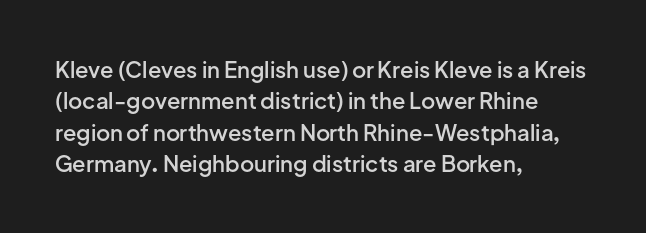
Successive baselines arrive at the customary interval. Horizontally, the lines are justified to the leading edge only. Short note: letters normally spaced. Emphasis by weight is partial: semibold. The gap between lines stays unmarked. Ordinary non-slanted type is in use.
